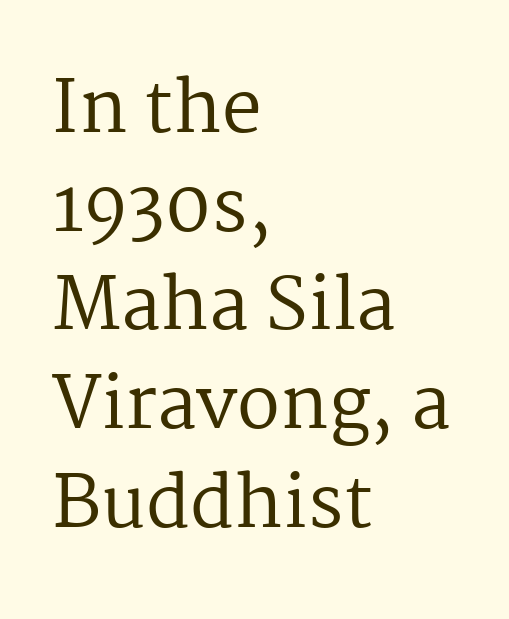
{"serif": "yes", "italic": "no", "bold": "no", "weight": "regular", "width": "normal", "stroke_contrast": "medium", "x_height": "medium", "monospaced": "no", "underline": "no", "align": "left", "line_spacing": "normal", "line_spacing_ratio": 1.39, "letter_spacing": "normal", "letter_spacing_em": 0.0, "glyph_px": 71}
